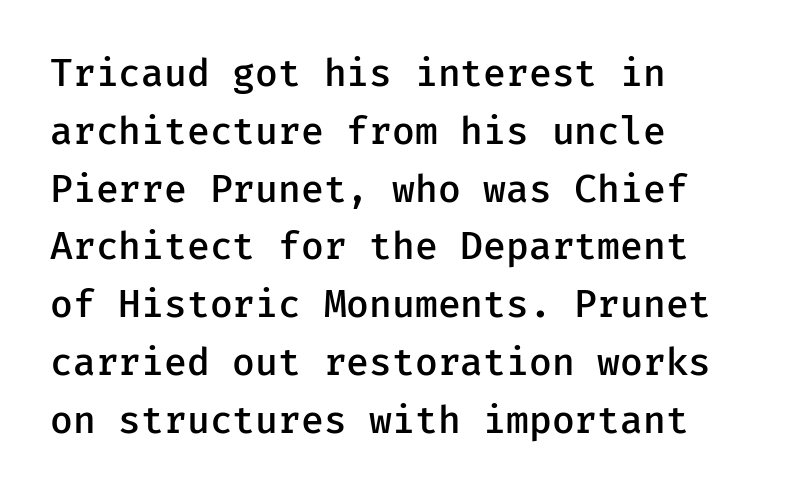
Q: Is the text bold? A: Semi-bold.
Q: Is the text italic (slanted)? A: No, it is upright.
Q: Is the typeface a serif or a sans-serif typeface? A: Sans-serif.
Q: Is the text underlined? A: No.
Q: How is the paragraph aligned? A: Left-aligned.
Q: Is the spacing between letters normal or unusually wide? A: Normal.
Q: Is the spacing between lines tight, normal or loose? A: Normal.
Q: Width (condensed, normal, or wide)? A: Normal.
Q: Stroke contrast? A: Low.
Q: x-height? A: Medium.
